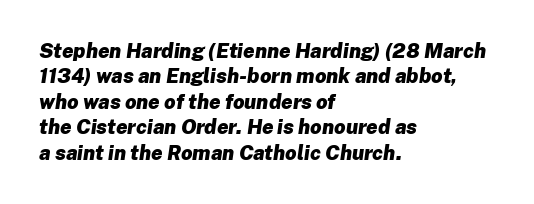
The image shows 20 px bold type, italic (leaning right); set left-aligned, normal line spacing (1.27x), normal letter spacing, not underlined.
